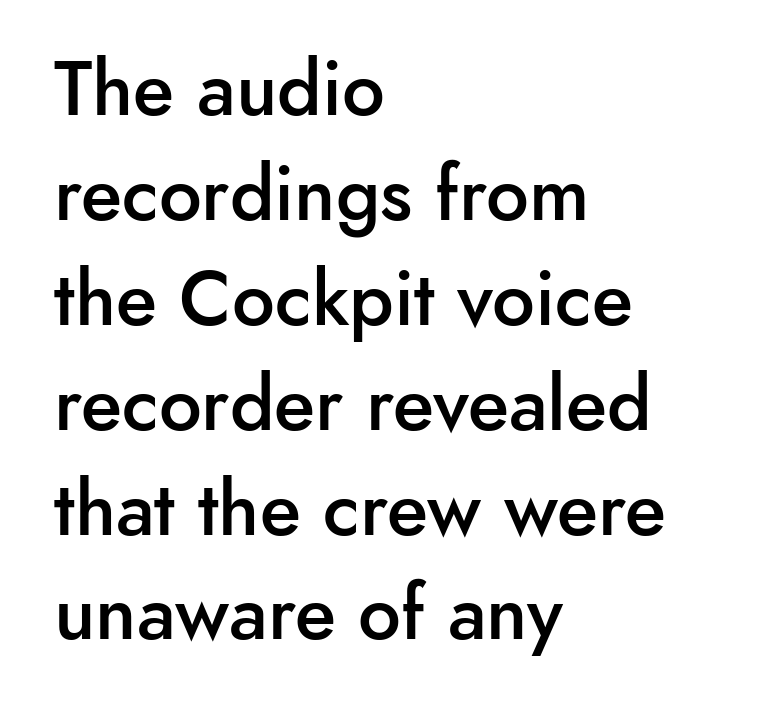
The specimen omits any rule beneath the text block's lines. One-word summary of the alignment: left. The typography opts for an upright posture over an oblique one. Stroke thickness is moderately raised; the sample reads as semibold. The type is set solid horizontally, with unmodified tracking.
